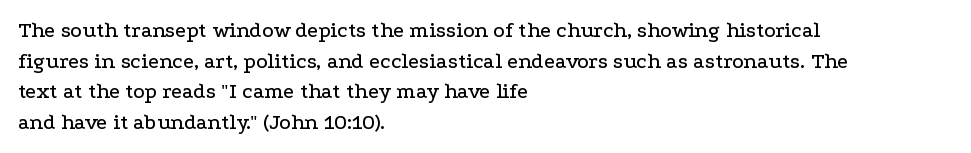
Q: Is the text italic (slanted)? A: No, it is upright.
Q: Is the text underlined? A: No.
Q: How is the paragraph aligned? A: Left-aligned.
Q: Is the spacing between letters normal or unusually wide? A: Normal.
Q: Is the spacing between lines tight, normal or loose? A: Normal.
